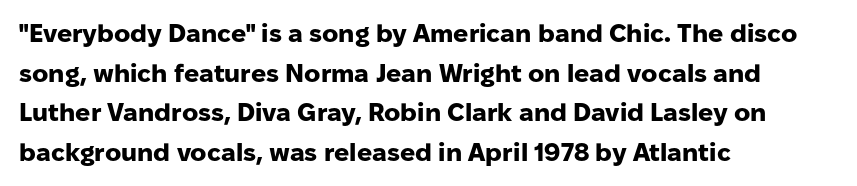
The words here are not underlined. Glyph-to-glyph distance matches everyday printed text. The rows are spaced the way most documents space them. The lettering holds an erect, upright posture throughout. Heavy-handed strokes throughout: this text is bold. Which margin do the lines hug? The left one — the right edge is uneven.
